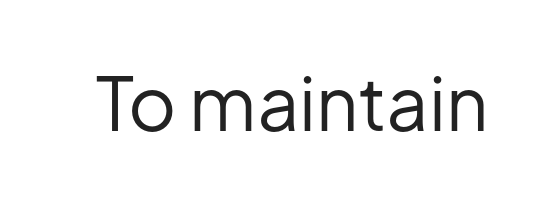
The image shows 74 px regular-weight sans-serif type, upright; set normal letter spacing, not underlined; low stroke contrast and a medium x-height.
